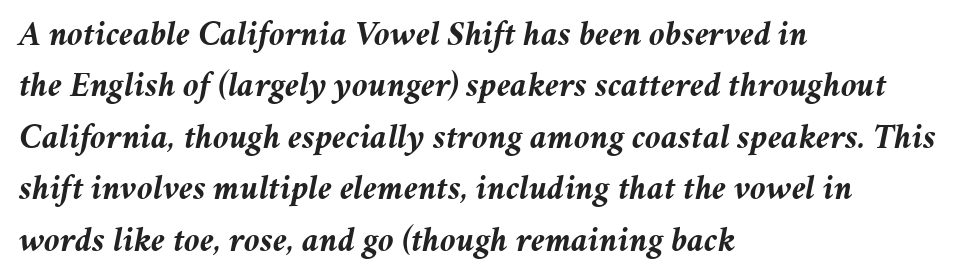
The rendering uses a bold face; every stroke is thick and dark. Compared with ordinary roman type, these characters are visibly tilted. A classic flush-left, rag-right setting is used for this passage. Compared with typical paragraphs, the rows here are spaced about the same. Here the designer chose a conventional face with non-uniform glyph widths.
